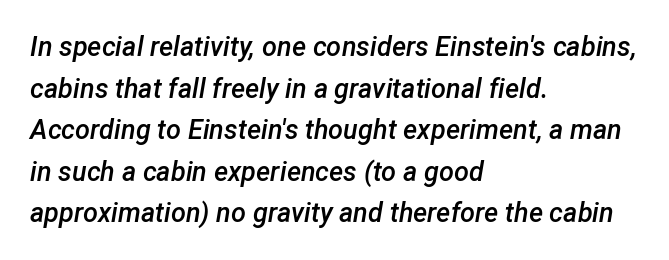
A typesetter would call this leading conventional body-copy spacing. The words here are not underlined. Horizontally, the lines are justified to the leading edge only. This sample uses an oblique cut, with every glyph tilted off the vertical. The tracking reads as untouched default to a designer's eye. A semibold gives these letters moderate extra thickness, short of bold.
